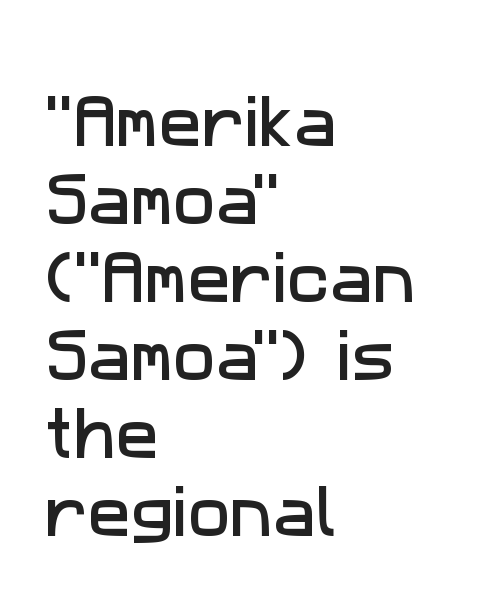
Horizontally, the lines are justified to the leading edge only. A normal amount of white space separates one row of letters from the next. Nobody touched the tracking dial on this one. Each row of text sits above clean, open space. Varying glyph widths throughout — classic text-font behaviour. Type style note: lacks serifs.
